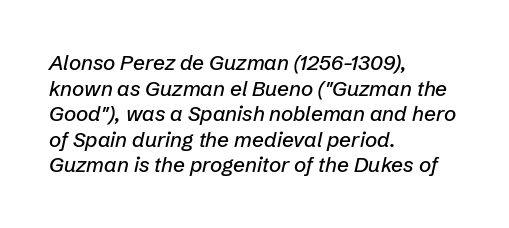
Each row of text sits above clean, open space. Notice how the passage keeps a crisp vertical edge on the left only. Looking at the ascenders, they clearly lean. Look at the tracking — it's just the regular setting, nothing added.
